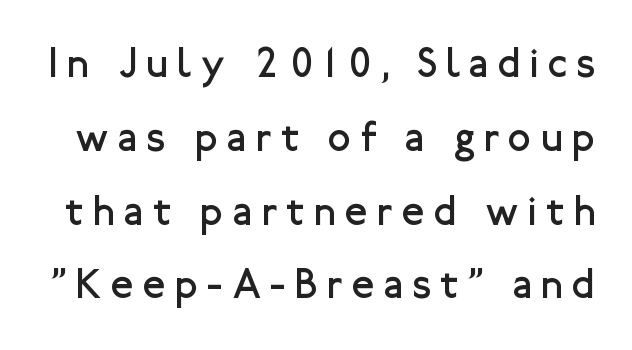
Weight: regular or lighter. Is this a sans? Yes — the strokes have no serifs. The letters are spread apart with noticeably loose tracking. The area under the type is left untouched. You can tell it's not italic because the verticals are truly vertical.
